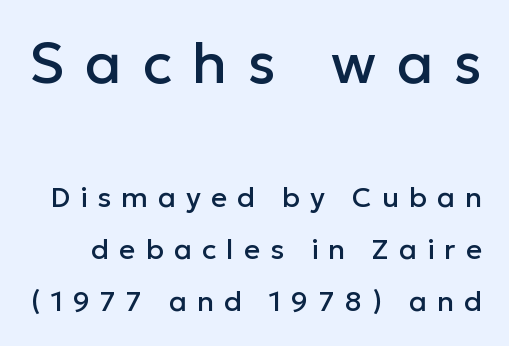
The letters advance in unequal steps, a hallmark of proportional type. A student would notice the top passage is typeset larger than what follows. Regarding serifs, this sample does without them. Tall strokes in this sample are plumb rather than angled.
